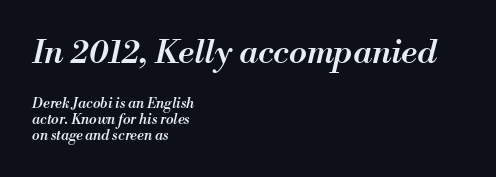
{"italic": "yes", "lean": "right", "slant_degrees": 13, "bold": "semi", "weight": "semibold", "width": "normal", "stroke_contrast": "medium", "x_height": "small", "monospaced": "no", "underline": "no", "align": "left", "line_spacing": "tight", "line_spacing_ratio": 1.12, "letter_spacing": "normal", "letter_spacing_em": 0.0, "larger_block": "first", "size_ratio": 2.36, "glyph_px": 33}
